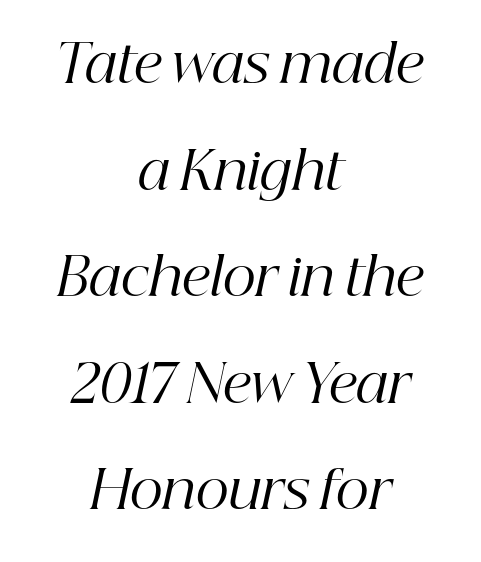
The image shows 52 px regular-weight serif type, italic (leaning right); set centered, loose line spacing (2.05x), normal letter spacing, not underlined; high stroke contrast and a medium x-height.
